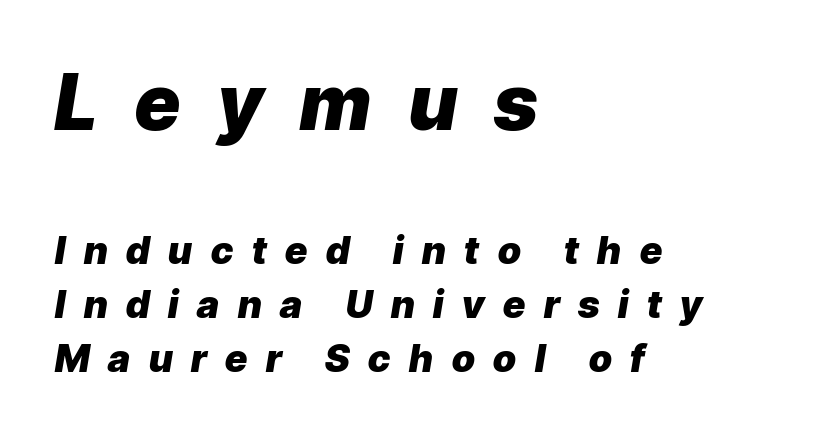
{"italic": "yes", "lean": "right", "slant_degrees": 9, "bold": "yes", "weight": "heavy", "width": "normal", "stroke_contrast": "low", "x_height": "medium", "monospaced": "no", "underline": "no", "align": "left", "line_spacing": "normal", "line_spacing_ratio": 1.43, "letter_spacing": "wide", "letter_spacing_em": 0.49, "larger_block": "first", "size_ratio": 2.03, "glyph_px": 77}
